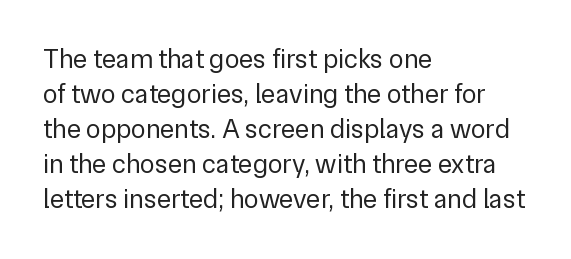
Style check: upright. Plain, unruled lines of type. The paragraph has a hard left edge and a soft right edge. This rendering leaves character spacing at its baseline value. A typesetter would call this leading conventional body-copy spacing. These glyphs show unthickened strokes, regular width or finer.
